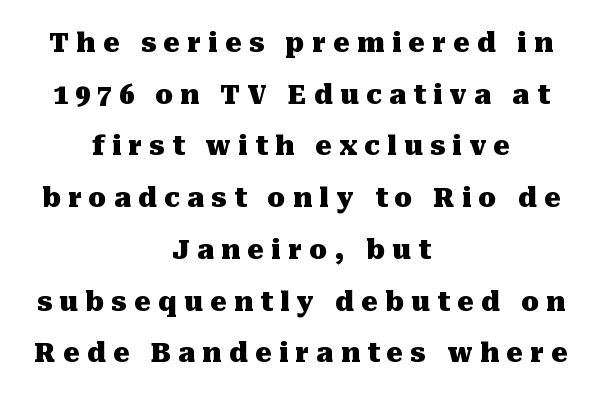
This sample is center-justified, so both line endings float freely. The baseline area is clear. There is plenty of visible air inserted between adjacent glyphs. Ordinary non-slanted type is in use.
